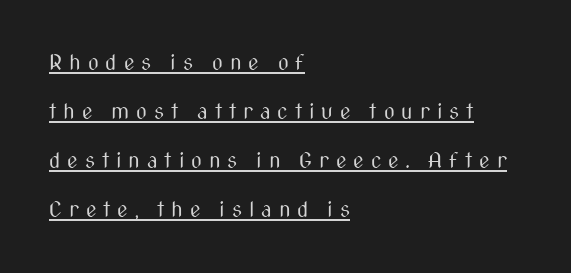
{"italic": "no", "bold": "no", "underline": "yes", "align": "left", "line_spacing": "loose", "line_spacing_ratio": 2.34, "letter_spacing": "wide", "letter_spacing_em": 0.33, "glyph_px": 21}
